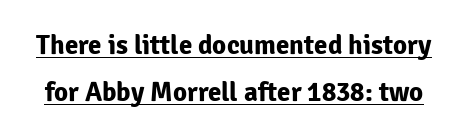
You could call the tracking neutral — neither tight nor loose. The axis of the letterforms is exactly vertical. Summary of weight: heavy, a full bold. Beneath each row of characters lies a ruled line.
